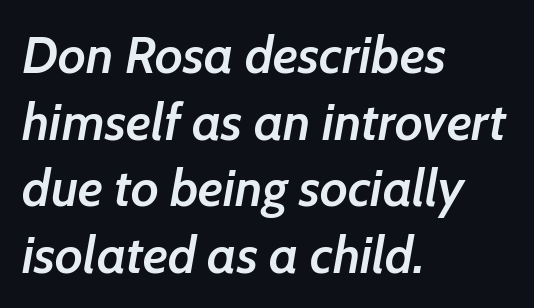
Q: Is the text bold? A: Semi-bold.
Q: Is the text italic (slanted)? A: Yes, it leans right by about 7 degrees.
Q: Is the text underlined? A: No.
Q: How is the paragraph aligned? A: Left-aligned.
Q: Is the spacing between letters normal or unusually wide? A: Normal.
Q: Is the spacing between lines tight, normal or loose? A: Normal.
Q: Width (condensed, normal, or wide)? A: Normal.
Q: Stroke contrast? A: Low.
Q: x-height? A: Medium.
Q: Monospaced? A: No.
